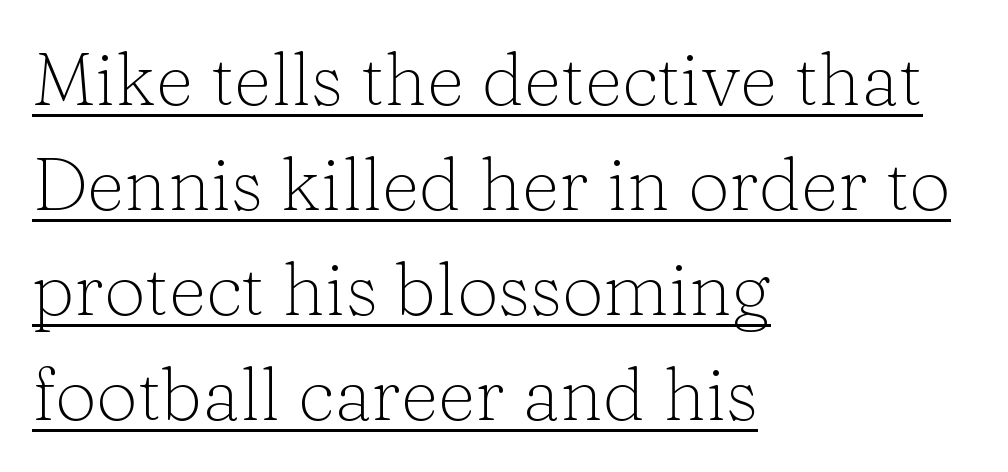
{"serif": "yes", "italic": "no", "bold": "no", "weight": "light", "width": "normal", "stroke_contrast": "low", "x_height": "medium", "monospaced": "no", "underline": "yes", "align": "left", "line_spacing": "normal", "line_spacing_ratio": 1.42, "letter_spacing": "normal", "letter_spacing_em": 0.0, "glyph_px": 74}
